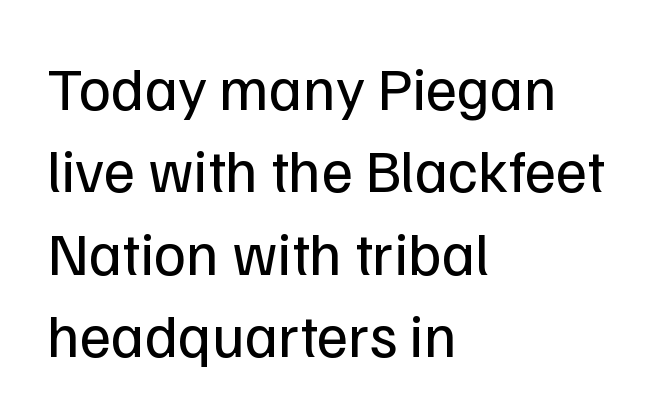
{"serif": "no", "italic": "no", "bold": "no", "weight": "regular", "width": "normal", "stroke_contrast": "low", "x_height": "medium", "monospaced": "no", "underline": "no", "align": "left", "line_spacing": "normal", "line_spacing_ratio": 1.35, "letter_spacing": "normal", "letter_spacing_em": 0.0, "glyph_px": 61}
